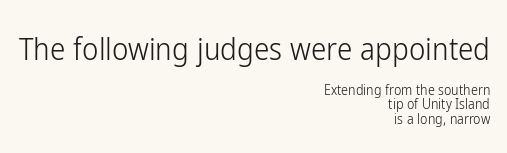
The image shows 31 px light, condensed sans-serif type, upright; set right-aligned, tight line spacing (1.06x), normal letter spacing, not underlined; the first (top) block is 2.21x larger; low stroke contrast and a medium x-height.
